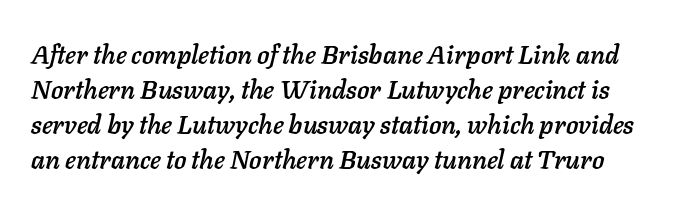
{"italic": "yes", "lean": "right", "slant_degrees": 11, "underline": "no", "line_spacing": "normal", "line_spacing_ratio": 1.34, "letter_spacing": "normal", "letter_spacing_em": 0.0, "glyph_px": 26}
